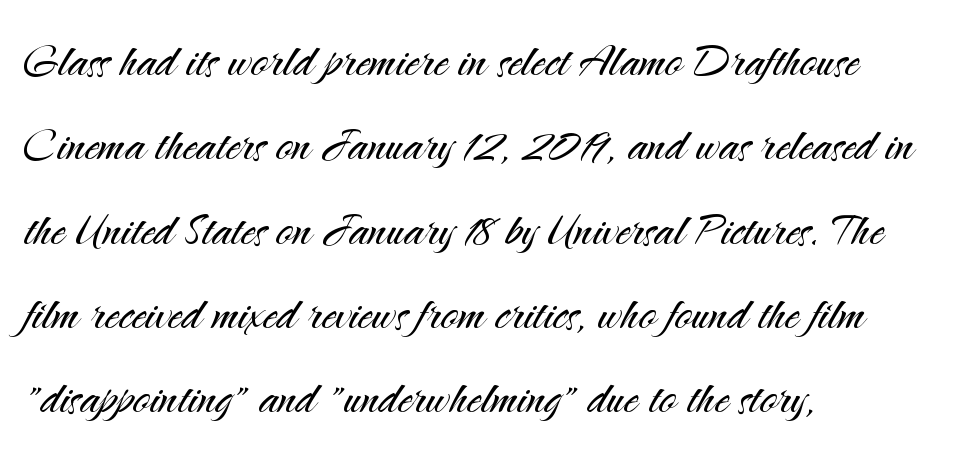
Q: Is the text bold? A: No.
Q: Is the text italic (slanted)? A: Yes.
Q: Is the typeface a serif or a sans-serif typeface? A: Sans-serif.
Q: Is the text underlined? A: No.
Q: How is the paragraph aligned? A: Left-aligned.
Q: Is the spacing between letters normal or unusually wide? A: Normal.
Q: Is the spacing between lines tight, normal or loose? A: Normal.
Q: Width (condensed, normal, or wide)? A: Normal.
Q: Stroke contrast? A: Medium.
Q: x-height? A: Small.
Q: Monospaced? A: No.
